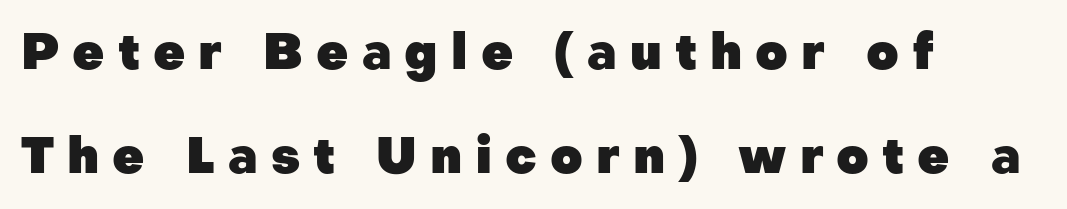
The face used here is proportionally spaced, like ordinary book or web type. These lines are set flush left with a ragged right edge. Nope, no serifs anywhere on these letters. The letters stand upright; this is a roman face.
